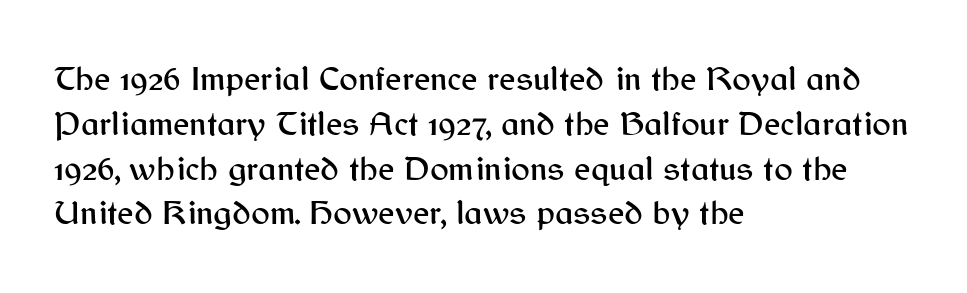
The image shows 35 px sans-serif type, upright; set left-aligned, normal line spacing (1.28x), normal letter spacing, not underlined; medium stroke contrast and a medium x-height.
